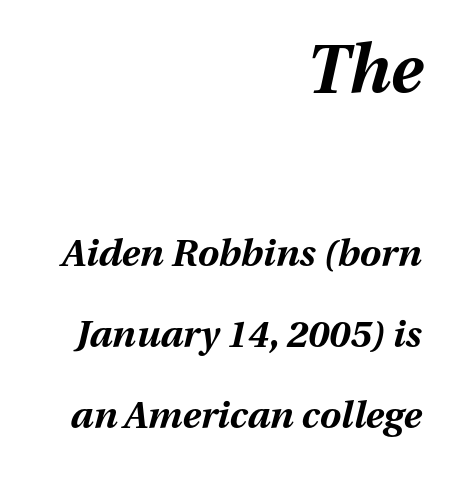
Q: Is the text bold? A: Yes.
Q: Is the text italic (slanted)? A: Yes, it leans right by about 13 degrees.
Q: Is the text underlined? A: No.
Q: How is the paragraph aligned? A: Right-aligned.
Q: Is the spacing between letters normal or unusually wide? A: Normal.
Q: Is the spacing between lines tight, normal or loose? A: Loose.
Q: Which block of text is set in a larger size, the first (top) or the second (bottom)? A: The first (top) one.
Q: Width (condensed, normal, or wide)? A: Normal.
Q: Stroke contrast? A: Medium.
Q: x-height? A: Medium.
Q: Monospaced? A: No.
